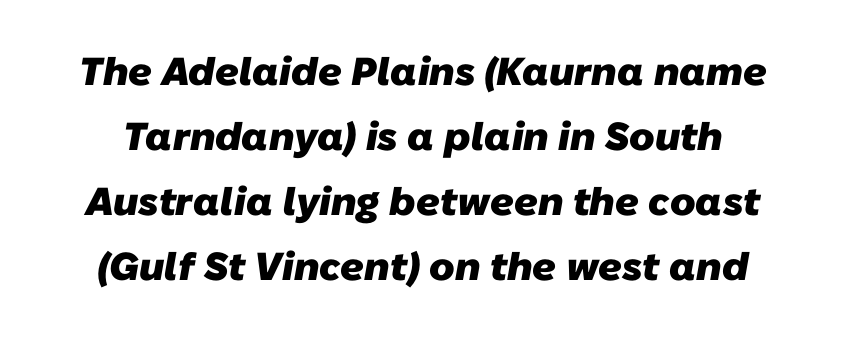
Chunky letters — that's bold for sure. Looks like regular typesetting: each glyph gets only the width it needs. Words float on clear page, feet unadorned. Caption: standard tracking, unaltered.
